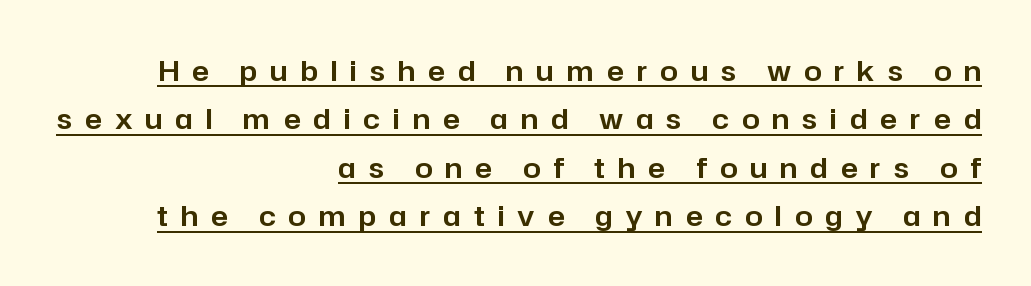
Q: Is the text italic (slanted)? A: No, it is upright.
Q: Is the typeface a serif or a sans-serif typeface? A: Sans-serif.
Q: Is the text underlined? A: Yes.
Q: How is the paragraph aligned? A: Right-aligned.
Q: Is the spacing between letters normal or unusually wide? A: Unusually wide.
Q: Width (condensed, normal, or wide)? A: Normal.
Q: Stroke contrast? A: Low.
Q: x-height? A: Medium.
Q: Monospaced? A: No.
